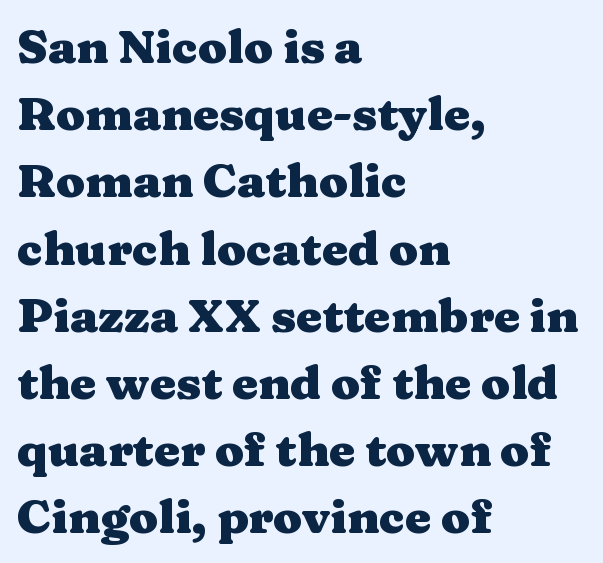
Honestly, the row spacing looks completely unremarkable. No italicization has been applied; the sample stays upright. Leftover space on each line is placed entirely after the last word. Character widths vary here, with narrow letters taking less room than wide ones. A typesetter would call this zero additional tracking. Yep, those are serifs on the letters.
